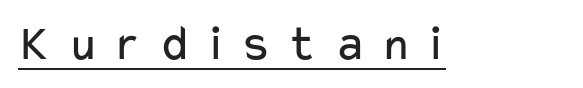
The image shows 51 px regular-weight, wide sans-serif type, upright; set unusually wide letter spacing (+0.29 em), underlined; low stroke contrast and a medium x-height.
